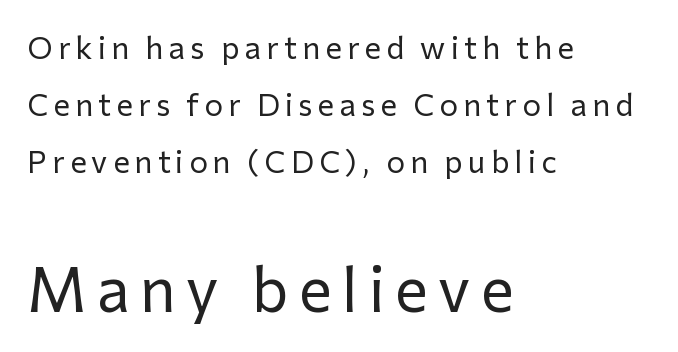
{"serif": "no", "italic": "no", "bold": "no", "weight": "regular", "width": "normal", "stroke_contrast": "low", "x_height": "medium", "monospaced": "no", "underline": "no", "align": "left", "line_spacing_ratio": 1.84, "larger_block": "second", "size_ratio": 2.0, "glyph_px": 62}
